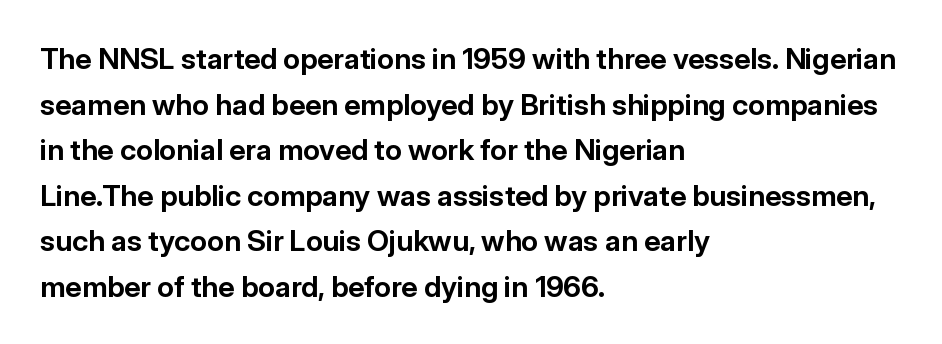
The image shows 29 px bold sans-serif type, upright; set left-aligned, normal line spacing (1.57x), normal letter spacing, not underlined; low stroke contrast and a medium x-height.
